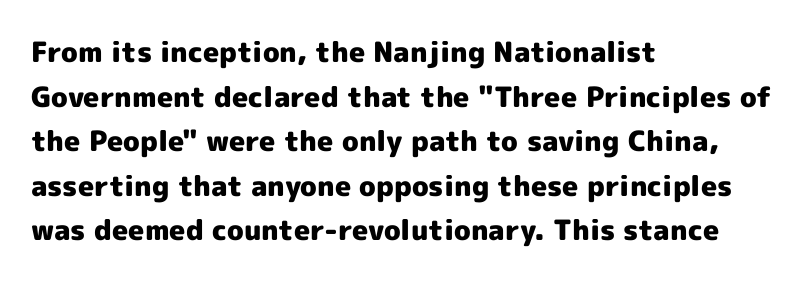
The paragraph shown leans on its left margin. Character widths vary here, with narrow letters taking less room than wide ones. Summary of vertical rhythm: regular, with standard interline spacing. The tracking reads as untouched default to a designer's eye. A full-strength bold gives these letters their thick strokes. Anything drawn beneath the words? Only blank space.
